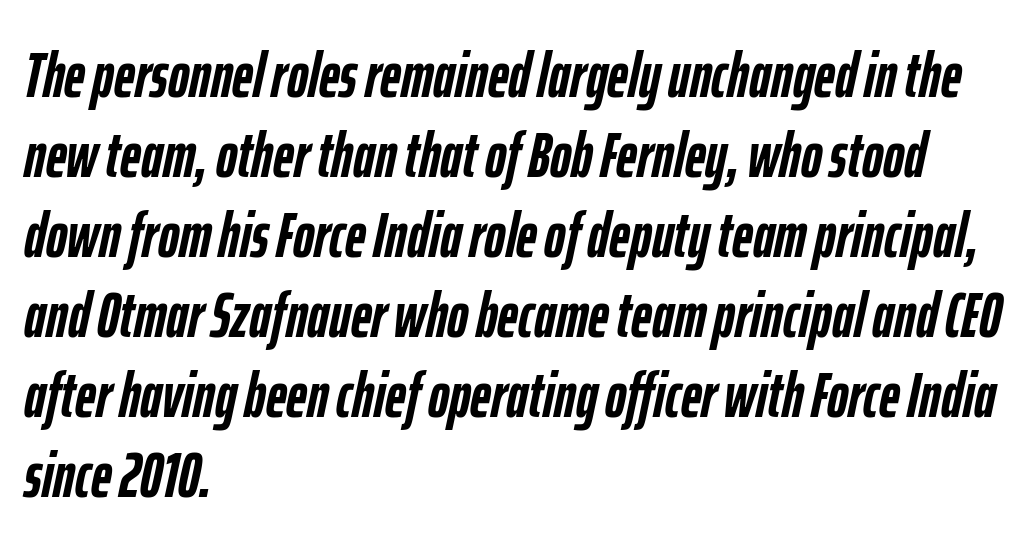
Q: Is the text bold? A: Yes.
Q: Is the text italic (slanted)? A: Yes, it leans right by about 12 degrees.
Q: Is the text underlined? A: No.
Q: How is the paragraph aligned? A: Left-aligned.
Q: Is the spacing between letters normal or unusually wide? A: Normal.
Q: Is the spacing between lines tight, normal or loose? A: Normal.
Q: Width (condensed, normal, or wide)? A: Condensed.
Q: Stroke contrast? A: Low.
Q: x-height? A: Medium.
Q: Monospaced? A: No.
